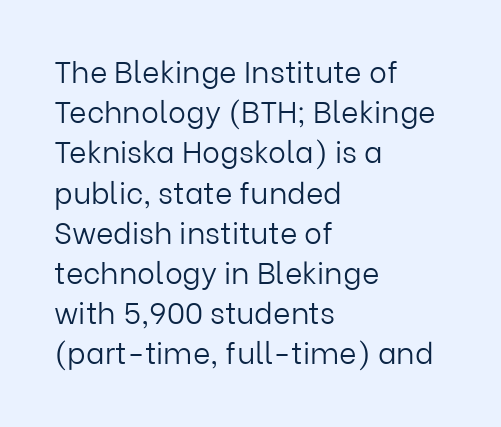
Q: Is the text bold? A: No.
Q: Is the text italic (slanted)? A: No, it is upright.
Q: Is the typeface a serif or a sans-serif typeface? A: Sans-serif.
Q: Is the text underlined? A: No.
Q: How is the paragraph aligned? A: Left-aligned.
Q: Is the spacing between letters normal or unusually wide? A: Normal.
Q: Is the spacing between lines tight, normal or loose? A: Normal.
Q: Width (condensed, normal, or wide)? A: Normal.
Q: Stroke contrast? A: Low.
Q: x-height? A: Medium.
Q: Monospaced? A: No.
